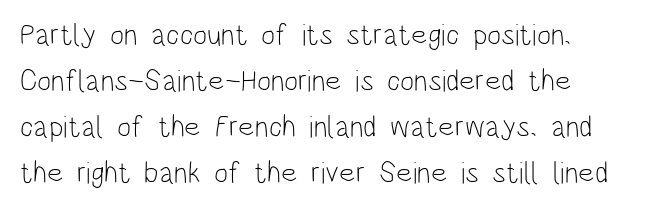
{"serif": "no", "italic": "no", "bold": "no", "weight": "light", "width": "condensed", "stroke_contrast": "low", "x_height": "large", "monospaced": "no", "underline": "no", "line_spacing": "normal", "line_spacing_ratio": 1.53, "letter_spacing": "normal", "letter_spacing_em": 0.0, "glyph_px": 30}
